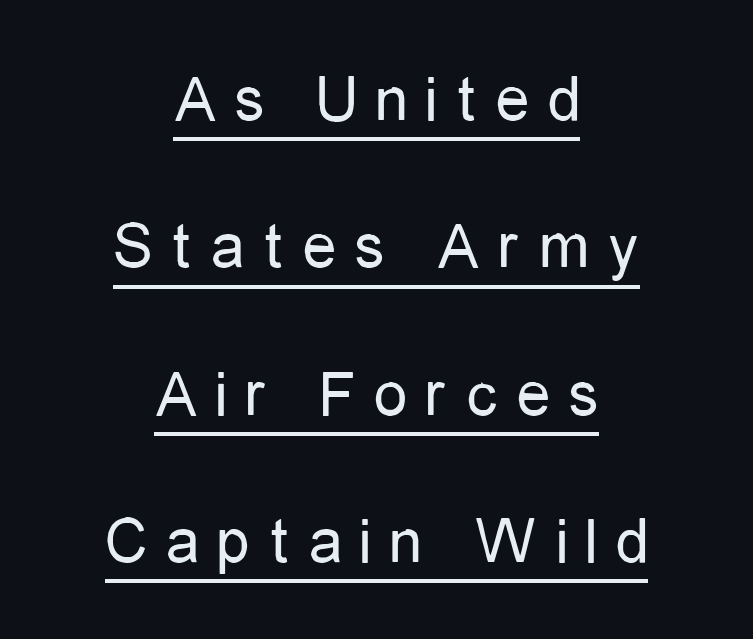
The designer went with a sans here, leaving each stem footless. The rendering inserts visible extra space after every character. Interline gaps are noticeably wide in this sample. Do the characters align in a grid? No, the font is proportional. Nothing heavy about these letters — not bold at all.
